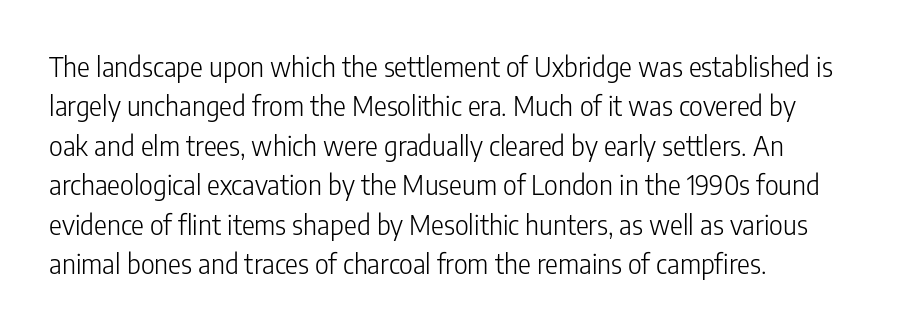
{"italic": "no", "bold": "no", "underline": "no", "align": "left", "line_spacing": "normal", "line_spacing_ratio": 1.46, "letter_spacing": "normal", "letter_spacing_em": 0.0, "glyph_px": 27}
